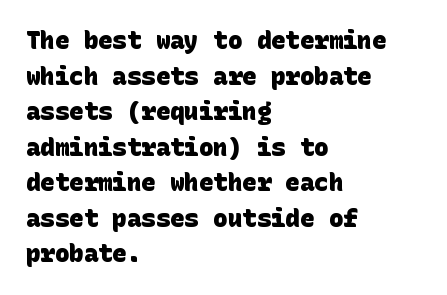
Q: Is the text bold? A: Yes.
Q: Is the text underlined? A: No.
Q: How is the paragraph aligned? A: Left-aligned.
Q: Is the spacing between letters normal or unusually wide? A: Normal.
Q: Is the spacing between lines tight, normal or loose? A: Normal.
